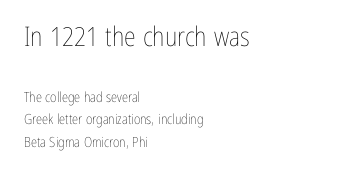
Is the letter spacing exaggerated? No — it looks like the ordinary default. These lines were composed using upright roman letters. Line spacing here is normal. Think standard paragraph weight, or any step lighter than that.
